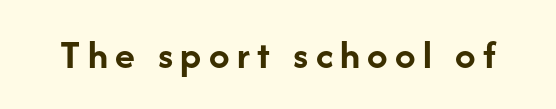
You could not count columns in this text — the font is proportionally spaced. Every character sits straight up, as roman type does. Clear beneath every line of the passage. A full-strength bold gives these letters their thick strokes.
